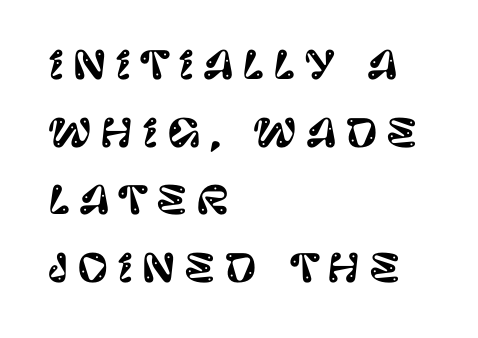
The image shows 38 px sans-serif type; set left-aligned, line spacing 1.78x, unusually wide letter spacing (+0.23 em), not underlined; low stroke contrast and a large x-height.
